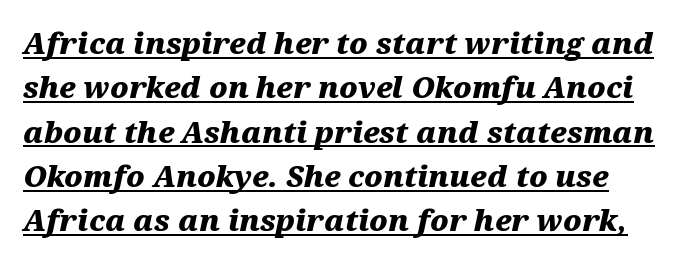
This sample has the flowing, uneven cadence of proportional lettering. The line texture is even and compact thanks to regular tracking. In terms of posture, this sample is oblique. One-word summary of the alignment: left.
